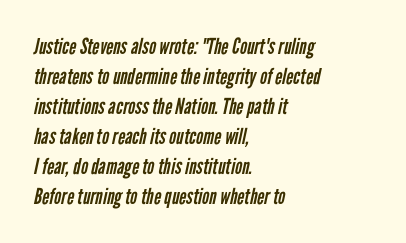
The image shows 22 px text type; set left-aligned, normal line spacing (1.36x), normal letter spacing, not underlined.
